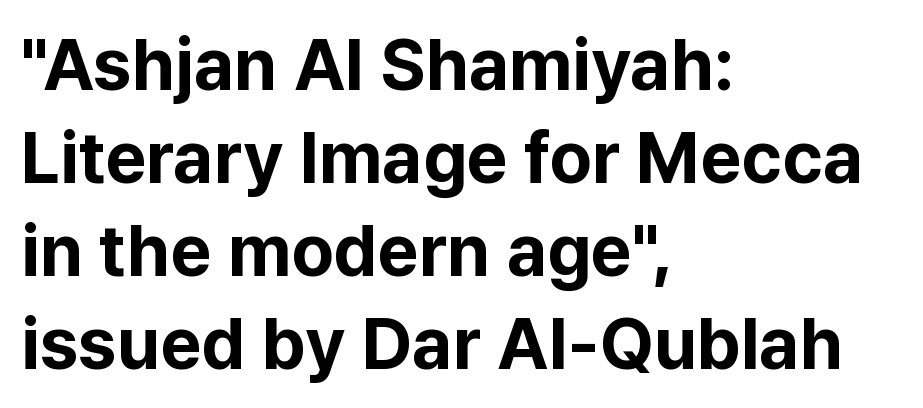
Students, observe: this is what conventionally led text looks like. Alignment: flush left. Every character sits straight up, as roman type does. Font category for this specimen: sans-serif. A bare baseline throughout the passage.
